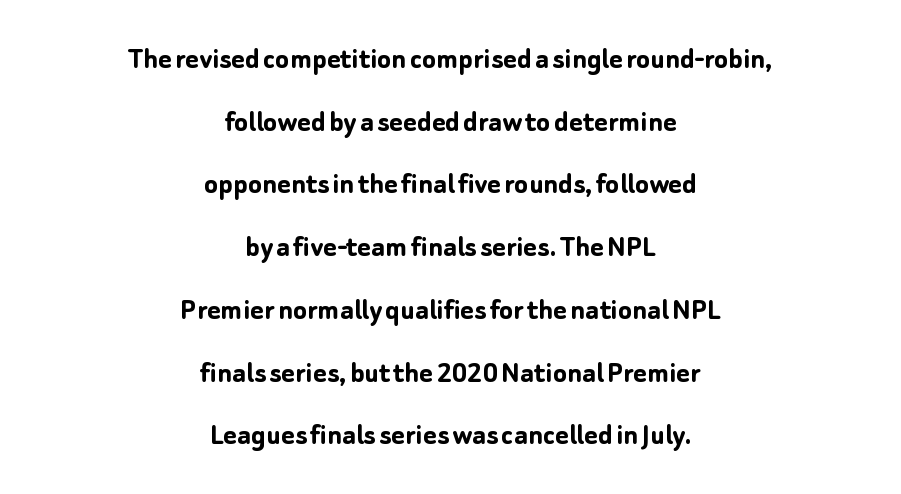
A typesetter would call this proportional, since set widths differ per character. Ordinary non-slanted type is in use. These lines stack symmetrically, like a column narrowing and widening about its center. Does extra space separate the letters? No, they use regular spacing. Strokes here are thick enough to call this a true bold. The baseline area is clear.
